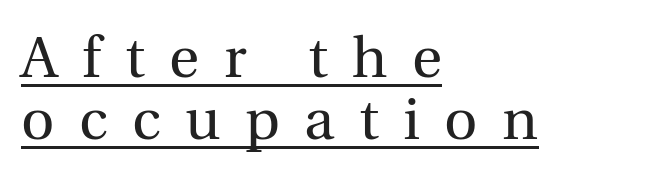
The image shows 58 px regular-weight serif type, upright; set left-aligned, tight line spacing (1.07x), unusually wide letter spacing (+0.42 em), underlined; a medium x-height.
